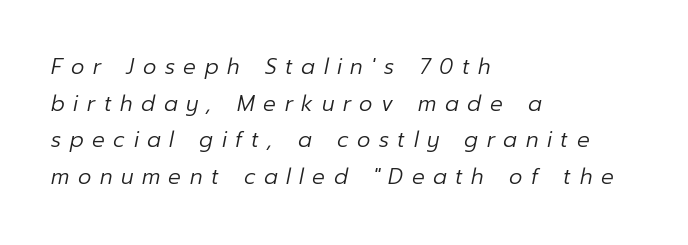
Q: Is the text bold? A: No.
Q: Is the text italic (slanted)? A: Yes, it leans right by about 12 degrees.
Q: Is the text underlined? A: No.
Q: How is the paragraph aligned? A: Left-aligned.
Q: Is the spacing between letters normal or unusually wide? A: Unusually wide.
